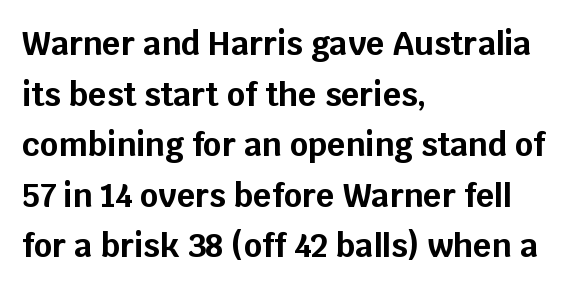
The image shows 32 px bold sans-serif type, upright; set left-aligned, normal line spacing (1.58x), normal letter spacing, not underlined; low stroke contrast and a large x-height.
